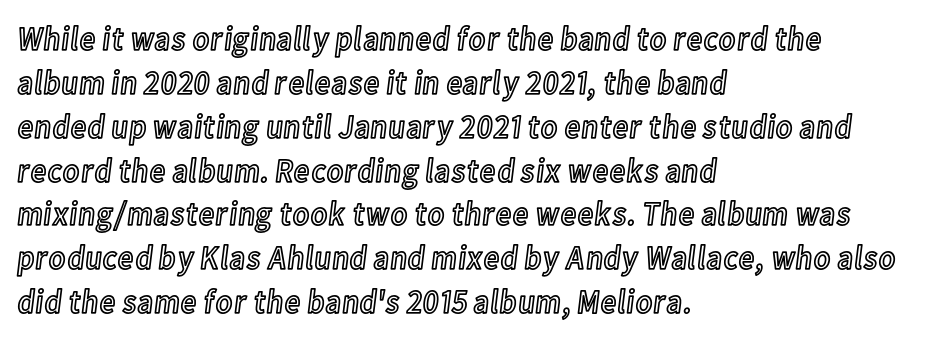
The image shows 34 px condensed type; set left-aligned, normal line spacing (1.29x), normal letter spacing, not underlined; a medium x-height.
